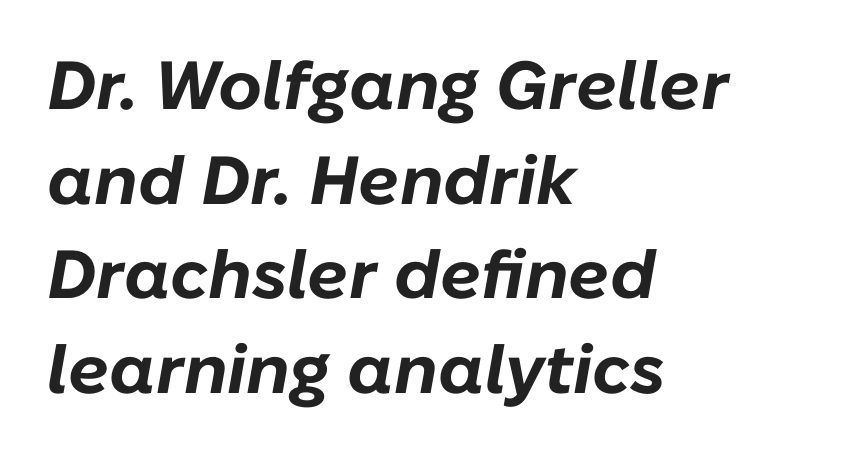
Look at the stroke-to-counter ratio: heavy, a bold. Character widths vary here, with narrow letters taking less room than wide ones. Successive baselines arrive at the customary interval. Each word holds together tightly as a unit, with standard inter-letter gaps. The paragraph has a hard left edge and a soft right edge. Posture: slanted.
